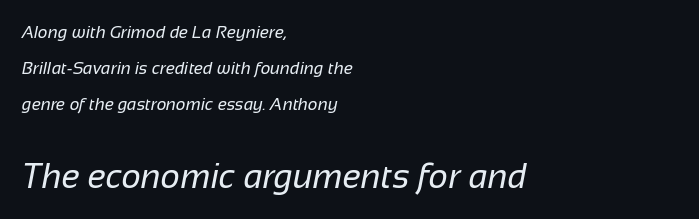
The image shows 34 px regular-weight sans-serif type; set left-aligned, loose line spacing (2.12x), normal letter spacing, not underlined; the second (bottom) block is 2.0x larger; low stroke contrast and a medium x-height.
